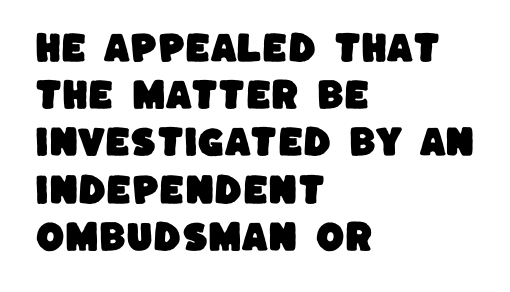
The image shows 33 px sans-serif type; set left-aligned, normal line spacing (1.43x), normal letter spacing, not underlined; low stroke contrast and a large x-height.
